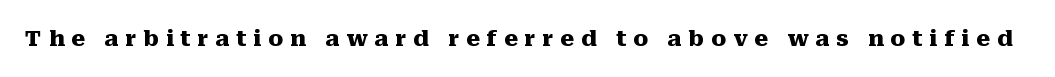
The sample has been set heavy, in full bold. Every stem runs plumb, perpendicular to the baseline. There is plenty of visible air inserted between adjacent glyphs. Decoration check: the copy has no underline.
